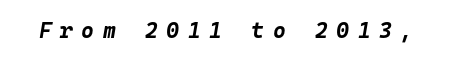
The image shows 22 px bold type, italic (leaning right); set unusually wide letter spacing (+0.38 em), not underlined.
